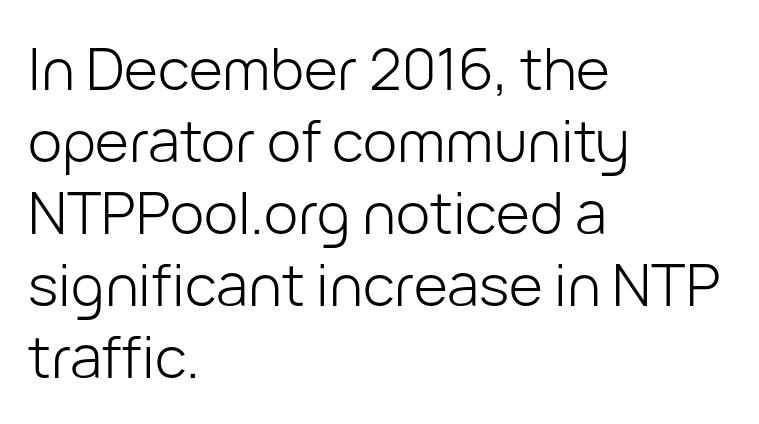
{"serif": "no", "italic": "no", "bold": "no", "weight": "light", "width": "normal", "stroke_contrast": "low", "x_height": "medium", "monospaced": "no", "underline": "no", "align": "left", "line_spacing_ratio": 1.24, "letter_spacing": "normal", "letter_spacing_em": 0.0, "glyph_px": 58}
